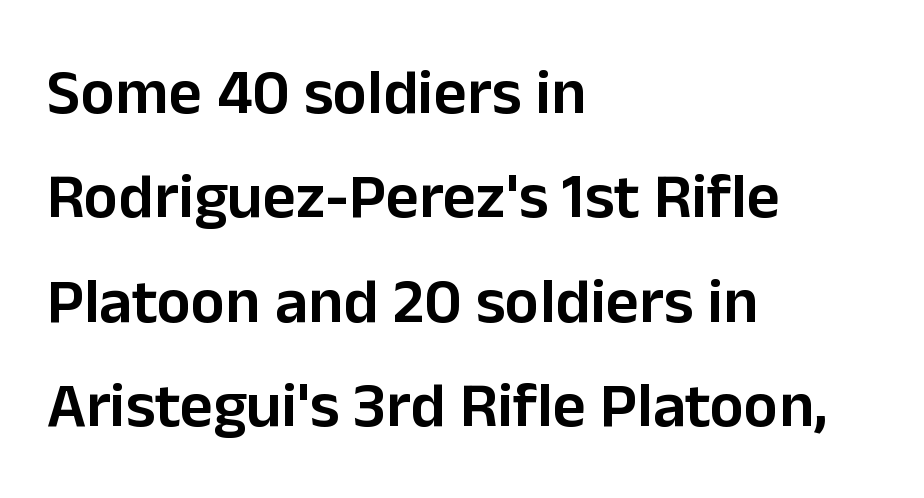
The rendering anchors every line to the left-hand side. Descender tails drop into unmarked territory. Think of a printed novel: that variable character pitch is what you see here. Nothing sits at the stroke ends, so this counts as sans-serif. Words appear dense and cohesive because spacing is normal.
